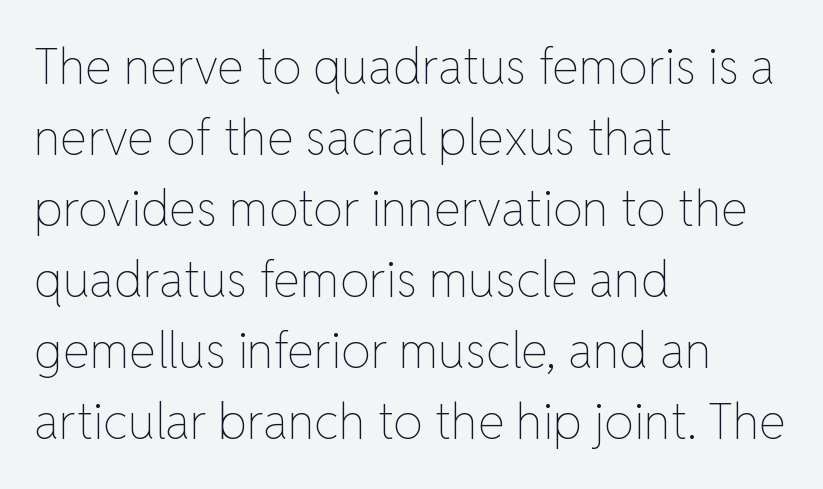
The setting favours the left margin, as ordinary paragraphs usually do. This rendering leaves character spacing at its baseline value. Just letters on the line, the space beneath them empty. Designer's note — italics off, roman on. Do the characters align in a grid? No, the font is proportional.
